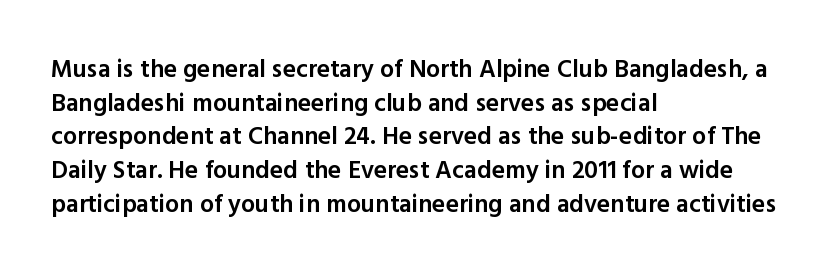
Is there any slant? The stems are plumb. Only glyphs here, with clear space below each row. A fair bit of extra ink — the face is semibold, not bold. Honestly, the row spacing looks completely unremarkable. These lines stack with their left ends in a neat column.
